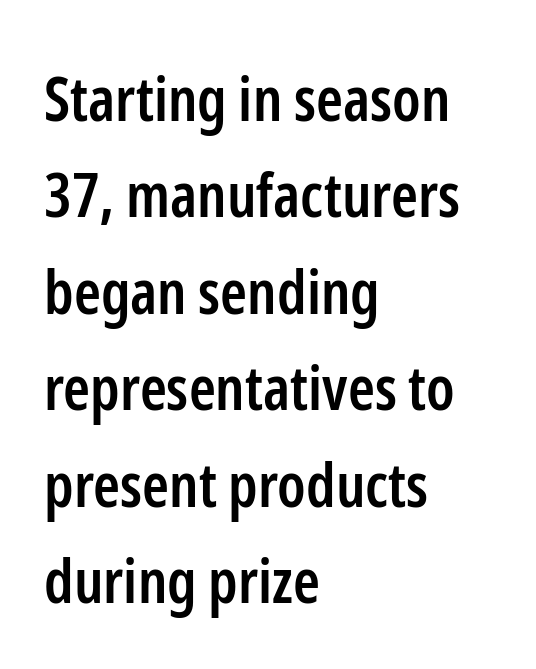
Q: Is the text bold? A: Semi-bold.
Q: Is the text italic (slanted)? A: No, it is upright.
Q: Is the typeface a serif or a sans-serif typeface? A: Sans-serif.
Q: Is the text underlined? A: No.
Q: How is the paragraph aligned? A: Left-aligned.
Q: Is the spacing between letters normal or unusually wide? A: Normal.
Q: Is the spacing between lines tight, normal or loose? A: Normal.
Q: Width (condensed, normal, or wide)? A: Condensed.
Q: Stroke contrast? A: Low.
Q: x-height? A: Medium.
Q: Monospaced? A: No.
